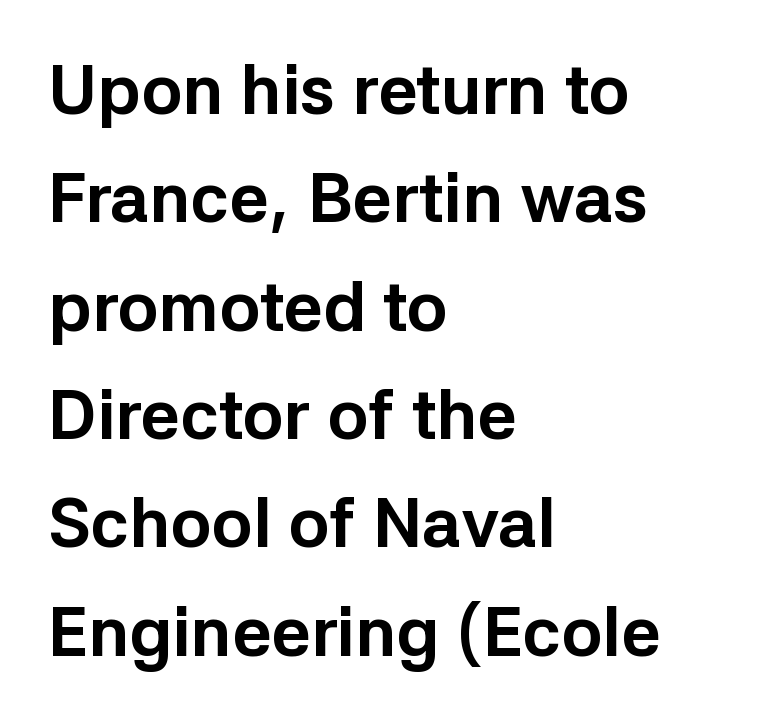
The image shows 69 px bold sans-serif type, upright; set left-aligned, normal line spacing (1.57x), normal letter spacing, not underlined; low stroke contrast and a medium x-height.
